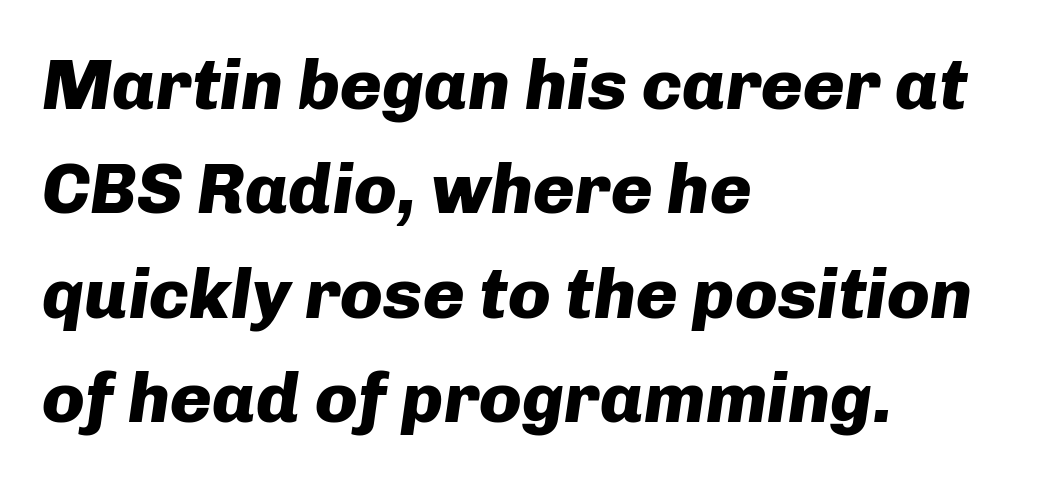
The image shows 71 px heavy type, italic (leaning right); set left-aligned, normal line spacing (1.47x), normal letter spacing, not underlined; low stroke contrast and a medium x-height.
